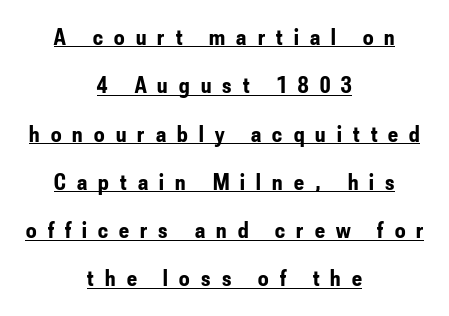
The image shows 23 px bold type, upright; set centered, loose line spacing (2.1x), unusually wide letter spacing (+0.49 em), underlined.
